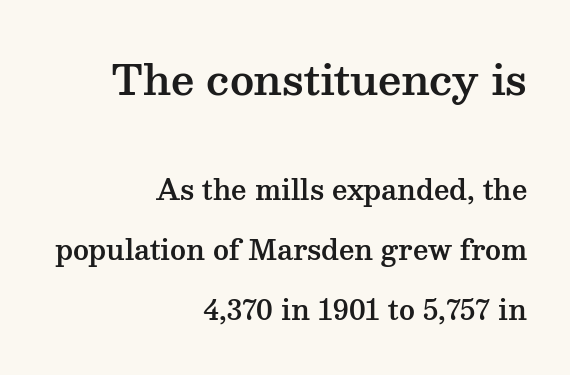
{"serif": "yes", "italic": "no", "width": "wide", "stroke_contrast": "medium", "x_height": "medium", "monospaced": "no", "underline": "no", "align": "right", "line_spacing": "loose", "line_spacing_ratio": 2.21, "letter_spacing": "normal", "letter_spacing_em": 0.0, "larger_block": "first", "size_ratio": 1.52, "glyph_px": 41}
